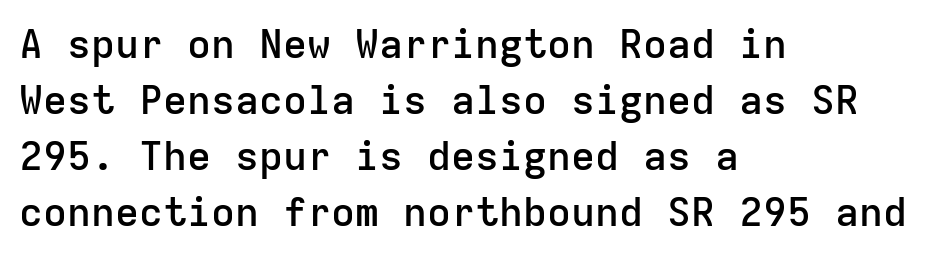
{"serif": "no", "italic": "no", "bold": "semi", "weight": "semibold", "width": "normal", "stroke_contrast": "low", "x_height": "medium", "monospaced": "yes", "underline": "no", "align": "left", "line_spacing": "normal", "line_spacing_ratio": 1.4, "letter_spacing": "normal", "letter_spacing_em": 0.0, "glyph_px": 40}
